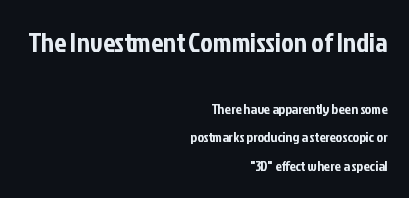
The more generous point size was reserved for the upper chunk. The paragraph has a hard right edge and a soft left edge. The leading is generous, giving the passage an open texture. Ordinary non-slanted type is in use. The string is rendered with underlining switched off.
